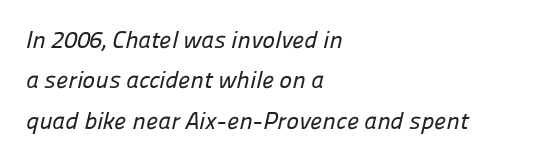
Q: Is the text underlined? A: No.
Q: How is the paragraph aligned? A: Left-aligned.
Q: Is the spacing between letters normal or unusually wide? A: Normal.
Q: Is the spacing between lines tight, normal or loose? A: Normal.
